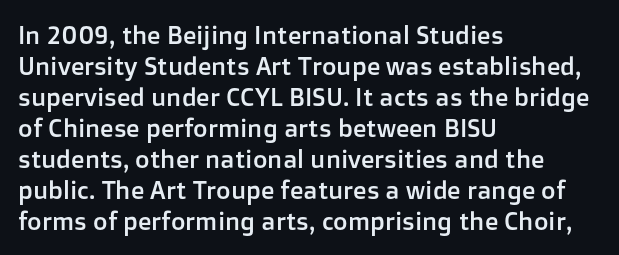
Q: Is the text italic (slanted)? A: No, it is upright.
Q: Is the text underlined? A: No.
Q: How is the paragraph aligned? A: Left-aligned.
Q: Is the spacing between letters normal or unusually wide? A: Normal.
